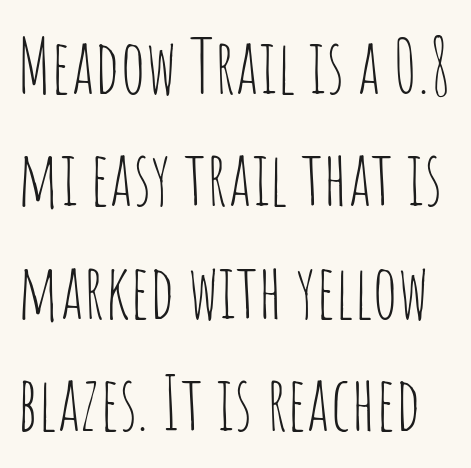
Q: Is the text bold? A: No.
Q: Is the text italic (slanted)? A: No, it is upright.
Q: Is the typeface a serif or a sans-serif typeface? A: Sans-serif.
Q: Is the text underlined? A: No.
Q: Is the spacing between letters normal or unusually wide? A: Normal.
Q: Is the spacing between lines tight, normal or loose? A: Normal.
Q: Width (condensed, normal, or wide)? A: Condensed.
Q: Stroke contrast? A: Low.
Q: x-height? A: Large.
Q: Monospaced? A: No.
